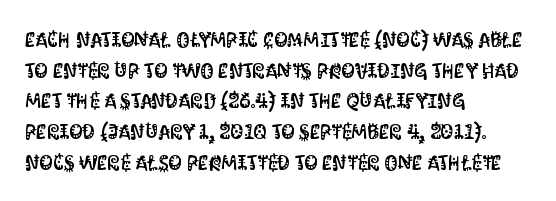
Q: Is the text italic (slanted)? A: No, it is upright.
Q: Is the text underlined? A: No.
Q: How is the paragraph aligned? A: Left-aligned.
Q: Is the spacing between letters normal or unusually wide? A: Normal.
Q: Is the spacing between lines tight, normal or loose? A: Normal.
